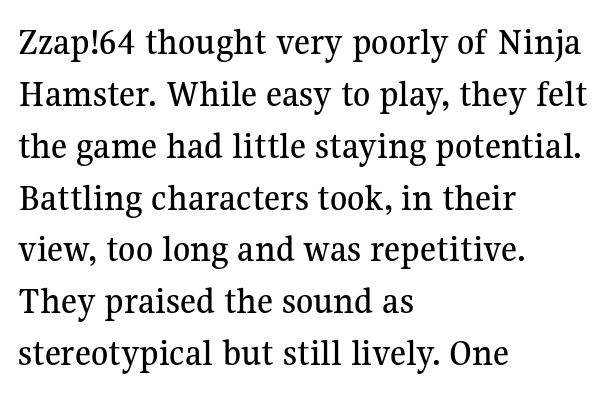
The image shows 39 px serif type, upright; set left-aligned, normal line spacing (1.33x), normal letter spacing, not underlined; medium stroke contrast and a medium x-height.
